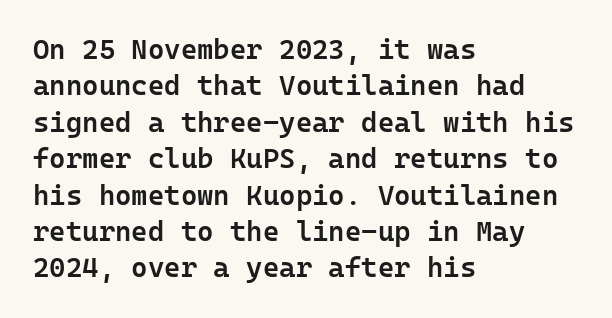
{"serif": "no", "italic": "no", "bold": "semi", "weight": "semibold", "width": "normal", "stroke_contrast": "low", "x_height": "medium", "underline": "no", "align": "left", "line_spacing": "normal", "line_spacing_ratio": 1.3, "letter_spacing": "normal", "letter_spacing_em": 0.0, "glyph_px": 28}
